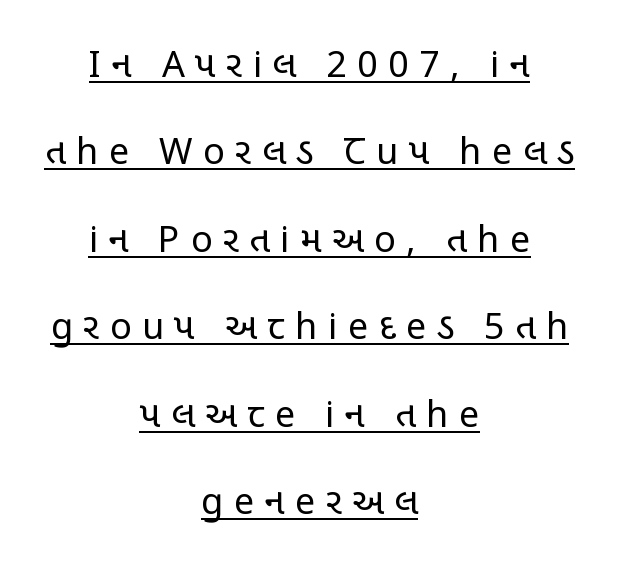
Nope, no serifs anywhere on these letters. Do the characters align in a grid? No, the font is proportional. Bold? No — there's no thickening of the strokes. Every word sits above its own underline. These lines stand farther apart than default settings would place them. There is plenty of visible air inserted between adjacent glyphs.
